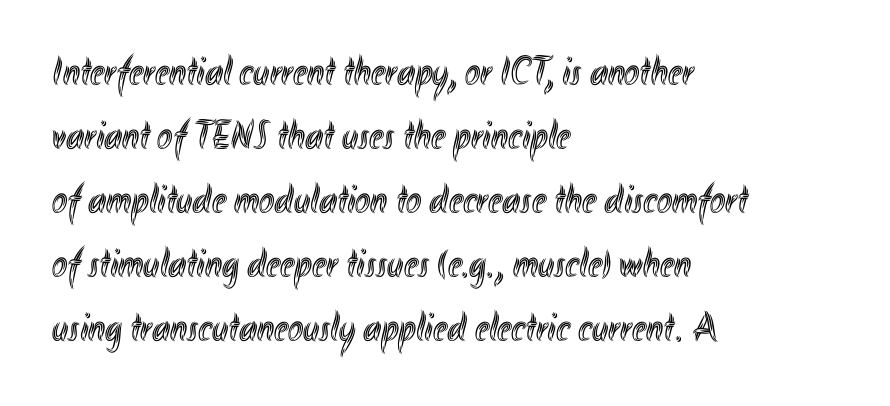
The image shows 41 px condensed type; set left-aligned, normal line spacing (1.56x), normal letter spacing, not underlined; a small x-height.
